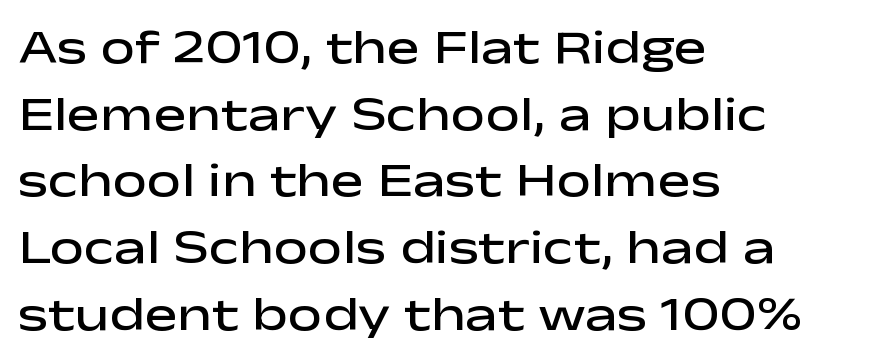
{"serif": "no", "italic": "no", "bold": "semi", "weight": "semibold", "width": "wide", "stroke_contrast": "low", "x_height": "medium", "monospaced": "no", "underline": "no", "align": "left", "line_spacing": "normal", "line_spacing_ratio": 1.36, "letter_spacing": "normal", "letter_spacing_em": 0.0, "glyph_px": 49}
